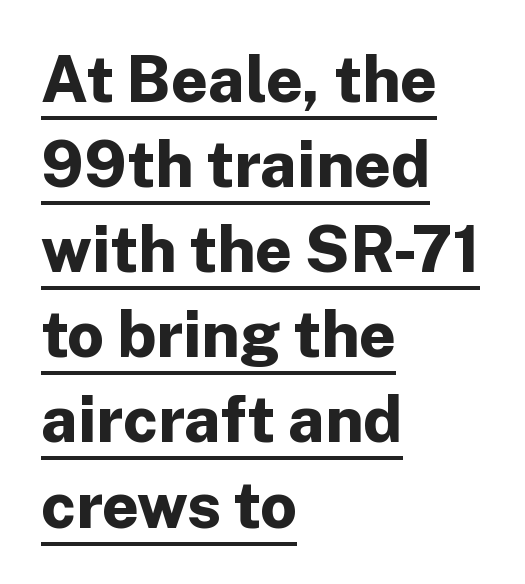
The image shows 64 px bold sans-serif type, upright; set left-aligned, normal line spacing (1.33x), normal letter spacing, underlined; low stroke contrast and a medium x-height.
